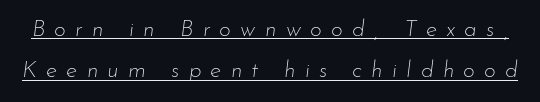
{"italic": "yes", "lean": "right", "slant_degrees": 7, "bold": "no", "underline": "yes", "line_spacing_ratio": 1.8, "letter_spacing": "wide", "letter_spacing_em": 0.4, "glyph_px": 23}
